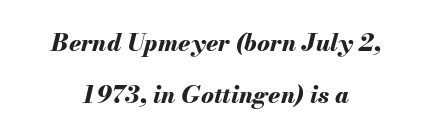
Q: Is the text bold? A: Yes.
Q: Is the text italic (slanted)? A: Yes, it leans right by about 13 degrees.
Q: Is the text underlined? A: No.
Q: How is the paragraph aligned? A: Centered.
Q: Is the spacing between letters normal or unusually wide? A: Normal.
Q: Is the spacing between lines tight, normal or loose? A: Loose.
